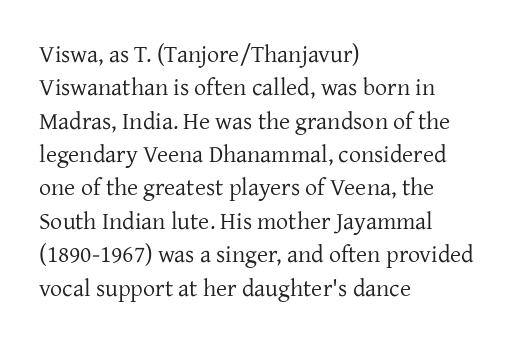
Q: Is the text bold? A: No.
Q: Is the text italic (slanted)? A: No, it is upright.
Q: Is the text underlined? A: No.
Q: How is the paragraph aligned? A: Left-aligned.
Q: Is the spacing between letters normal or unusually wide? A: Normal.
Q: Is the spacing between lines tight, normal or loose? A: Normal.
